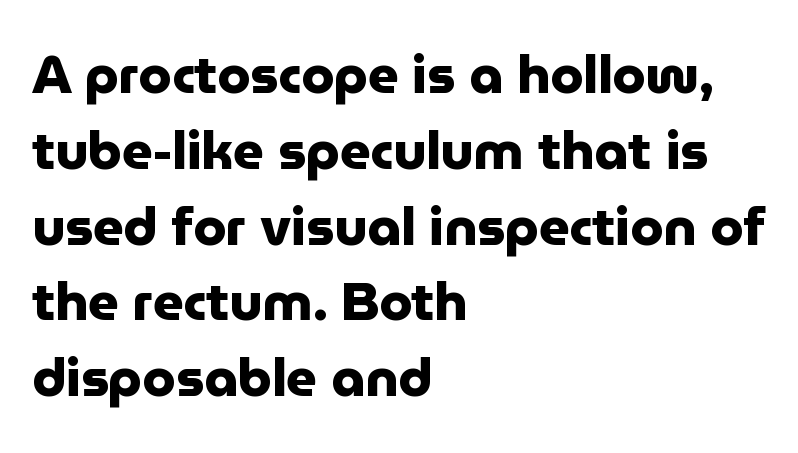
The image shows 53 px heavy sans-serif type, upright; set left-aligned, normal line spacing (1.43x), normal letter spacing, not underlined; low stroke contrast and a medium x-height.
